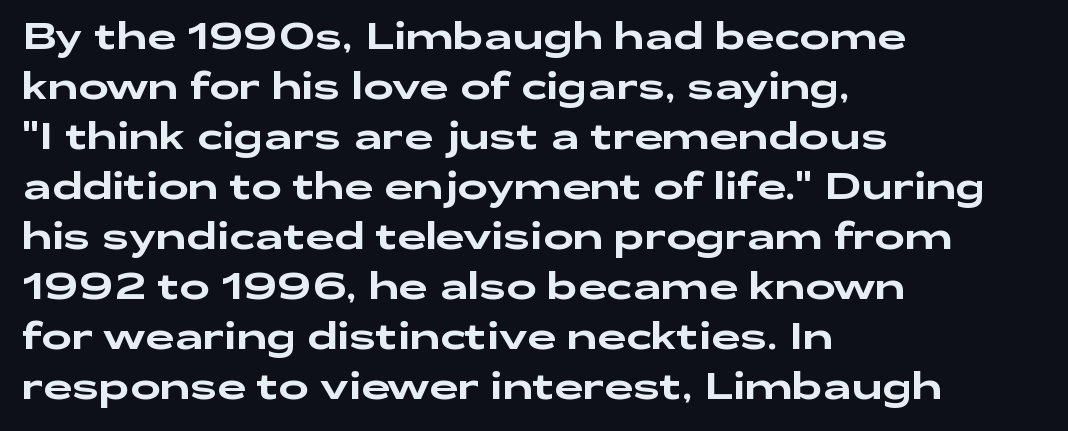
The ragged edge is on the right, which tells us the setting is flush left. Caption: standard tracking, unaltered. Rendered with straight, roman letterforms. No word sits above an underline. Each letter keeps its own natural width here, so spacing adapts to shape.
